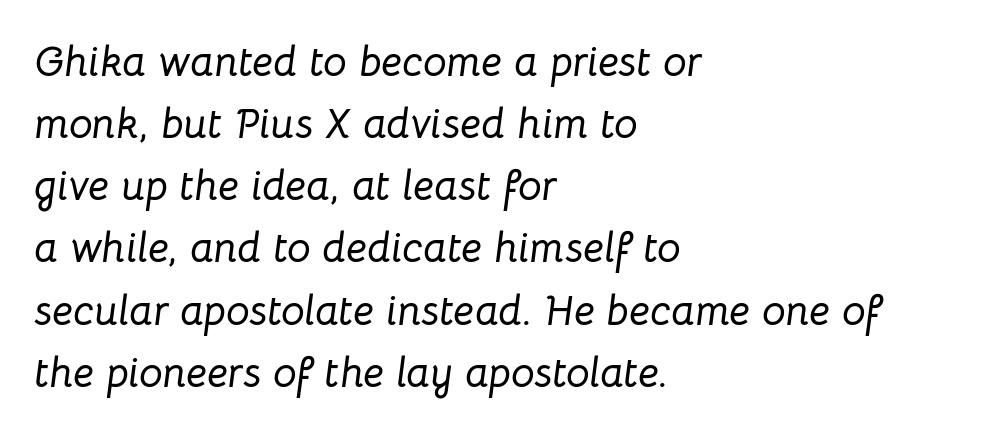
The setting favours the left margin, as ordinary paragraphs usually do. The typography opts for an oblique posture over an upright one. How are the letters spaced? Ordinarily, with no added tracking. The gap between lines stays unmarked. The rendering uses natural spacing where letterforms have individual widths. The line-height multiplier appears to be the usual default.
